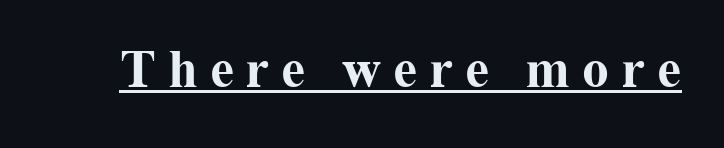
{"serif": "yes", "italic": "no", "bold": "yes", "weight": "bold", "width": "normal", "stroke_contrast": "medium", "x_height": "medium", "monospaced": "no", "underline": "yes", "letter_spacing": "wide", "letter_spacing_em": 0.22, "glyph_px": 54}
